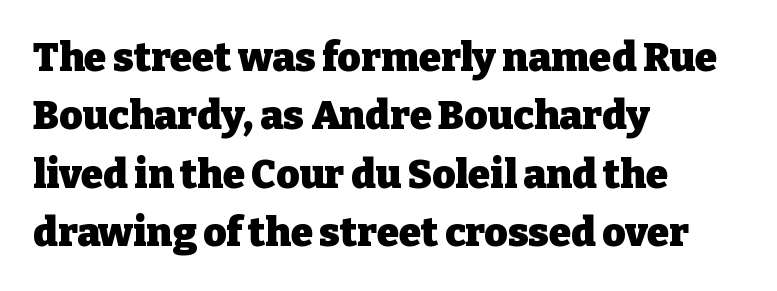
{"serif": "yes", "italic": "no", "bold": "yes", "weight": "heavy", "width": "normal", "stroke_contrast": "low", "x_height": "medium", "monospaced": "no", "underline": "no", "align": "left", "line_spacing": "normal", "line_spacing_ratio": 1.46, "letter_spacing": "normal", "letter_spacing_em": 0.0, "glyph_px": 40}
